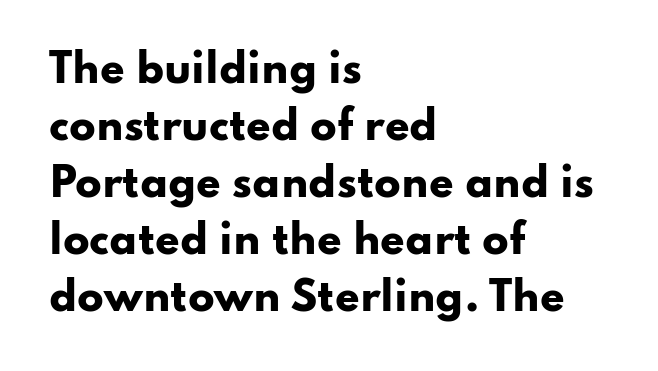
Q: Is the text bold? A: Yes.
Q: Is the text italic (slanted)? A: No, it is upright.
Q: Is the typeface a serif or a sans-serif typeface? A: Sans-serif.
Q: Is the text underlined? A: No.
Q: How is the paragraph aligned? A: Left-aligned.
Q: Is the spacing between letters normal or unusually wide? A: Normal.
Q: Is the spacing between lines tight, normal or loose? A: Normal.
Q: Width (condensed, normal, or wide)? A: Wide.
Q: Stroke contrast? A: Low.
Q: x-height? A: Small.
Q: Monospaced? A: No.
